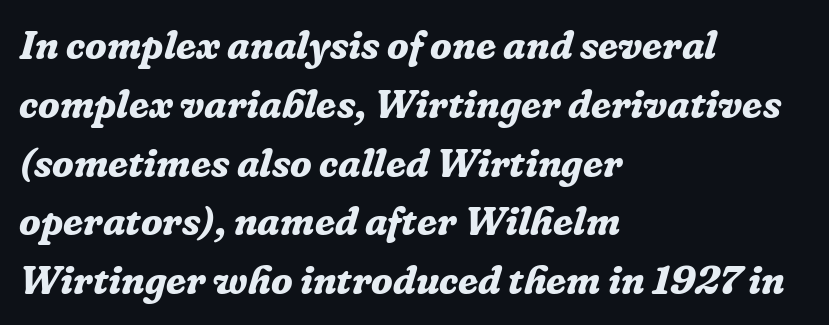
The image shows 40 px bold serif type, italic (leaning right); set left-aligned, normal line spacing (1.47x), normal letter spacing, not underlined; low stroke contrast and a medium x-height.
